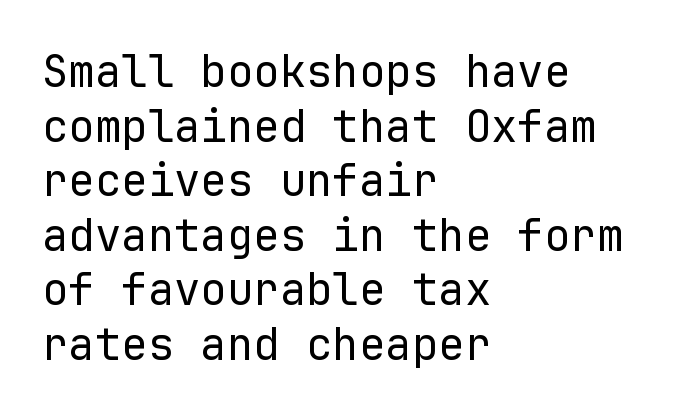
The gaps between neighbouring characters are ordinary and unremarkable. Layout note: lines flush left. The type family on display is of the sans-serif kind. Monospaced: the letters line up in strict vertical columns. Any mark beneath the type? The region is blank. Italic? Not at all — the glyphs are vertical.
